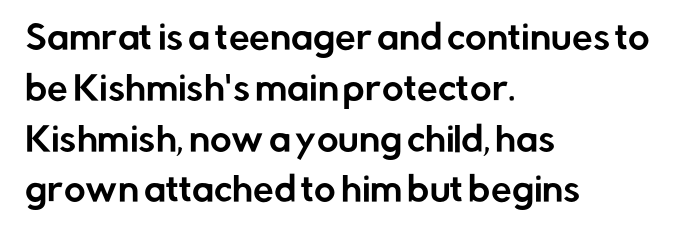
Q: Is the text italic (slanted)? A: No, it is upright.
Q: Is the typeface a serif or a sans-serif typeface? A: Sans-serif.
Q: Is the text underlined? A: No.
Q: How is the paragraph aligned? A: Left-aligned.
Q: Is the spacing between letters normal or unusually wide? A: Normal.
Q: Is the spacing between lines tight, normal or loose? A: Normal.
Q: Width (condensed, normal, or wide)? A: Normal.
Q: Stroke contrast? A: Low.
Q: x-height? A: Medium.
Q: Monospaced? A: No.
